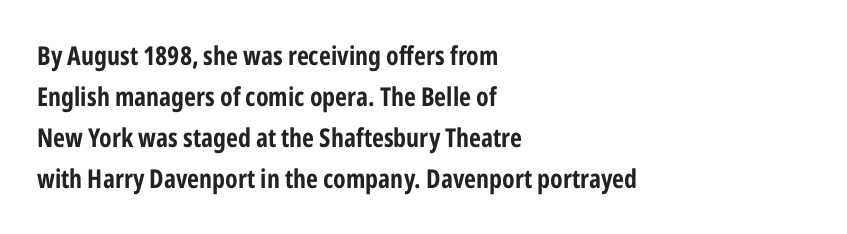
{"italic": "no", "bold": "yes", "underline": "no", "align": "left", "line_spacing": "normal", "line_spacing_ratio": 1.58, "letter_spacing": "normal", "letter_spacing_em": 0.0, "glyph_px": 26}
